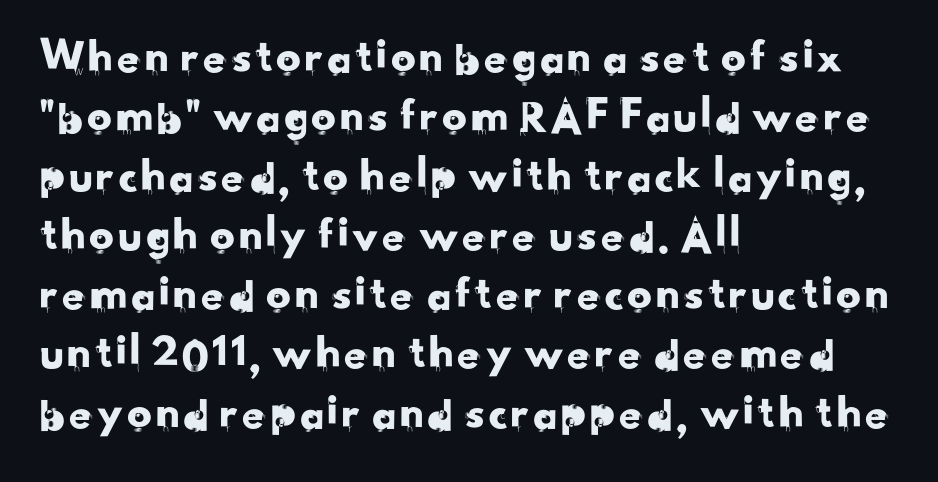
Q: Is the typeface a serif or a sans-serif typeface? A: Sans-serif.
Q: Is the text underlined? A: No.
Q: How is the paragraph aligned? A: Left-aligned.
Q: Is the spacing between letters normal or unusually wide? A: Normal.
Q: Width (condensed, normal, or wide)? A: Normal.
Q: Stroke contrast? A: Low.
Q: x-height? A: Small.
Q: Monospaced? A: No.
